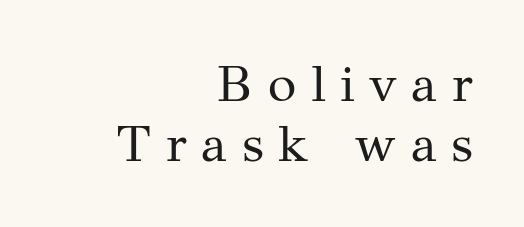
A typesetter would mark this as roman, not italic. Caption: multi-line text, flush right, ragged left. The leading is snug, giving the passage a crowded texture. The strokes carry an ordinary text weight at most. Unmarked baselines from the first word to the last. Font category for this specimen: serif.
